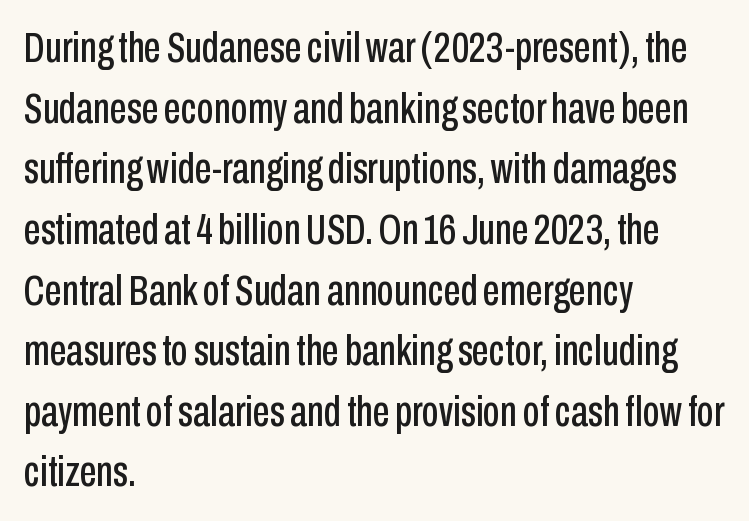
{"serif": "no", "italic": "no", "width": "condensed", "stroke_contrast": "low", "x_height": "medium", "monospaced": "no", "underline": "no", "align": "left", "line_spacing": "normal", "line_spacing_ratio": 1.41, "letter_spacing": "normal", "letter_spacing_em": 0.0, "glyph_px": 43}
